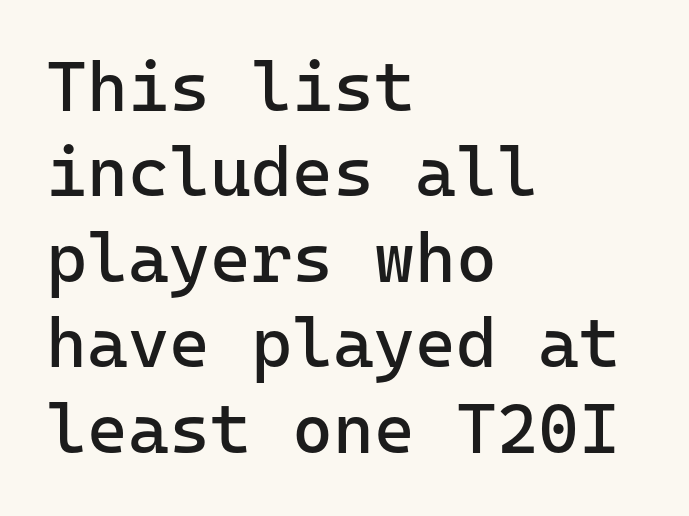
The image shows 70 px regular-weight sans-serif type, upright, monospaced; set left-aligned, line spacing 1.22x, normal letter spacing, not underlined; low stroke contrast and a medium x-height.
